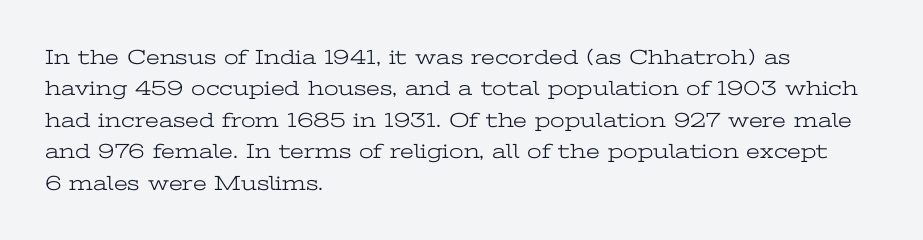
The image shows 21 px text type, upright; set left-aligned, normal line spacing (1.5x), normal letter spacing, not underlined.
